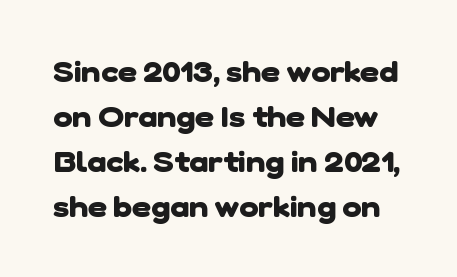
The image shows 29 px heavy sans-serif type; set normal line spacing (1.55x), normal letter spacing, not underlined; low stroke contrast and a medium x-height.
